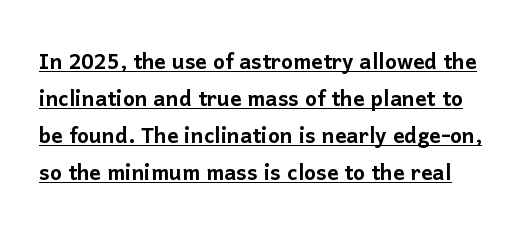
The type is set solid horizontally, with unmodified tracking. Summary of vertical rhythm: regular, with standard interline spacing. The axis of the letterforms is exactly vertical. Proportional: the letters do not fall into vertical columns. The rendering shows plain stroke endings on the letterforms — a sans-serif design. A continuous stroke trails under the words, as in a hyperlink.
